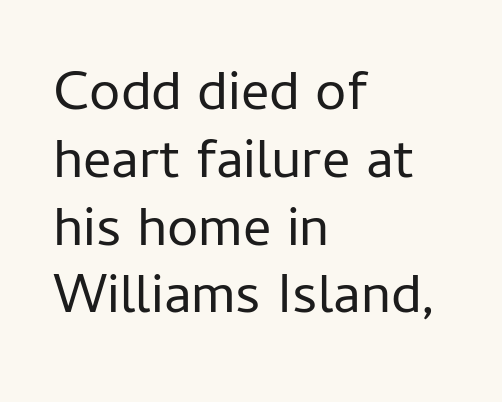
The image shows 56 px regular-weight sans-serif type, upright; set left-aligned, line spacing 1.21x, normal letter spacing, not underlined; low stroke contrast and a medium x-height.
